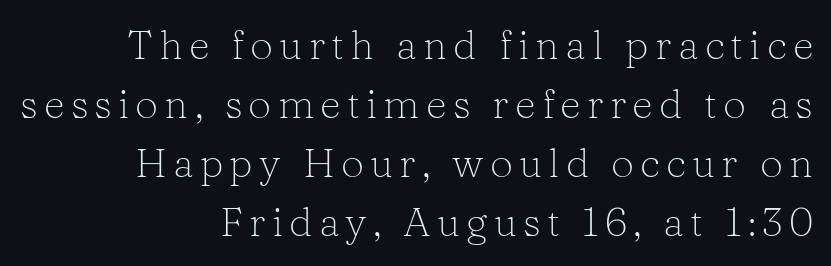
Letters rest on an invisible, unmarked baseline. Type style note: has serifs. Counters stay open thanks to moderate or lighter strokes. Proportional: the letters do not fall into vertical columns. Do the letters lean? They stand straight. Compared with a flush-left layout, this one pins lines to the opposite, right side.
